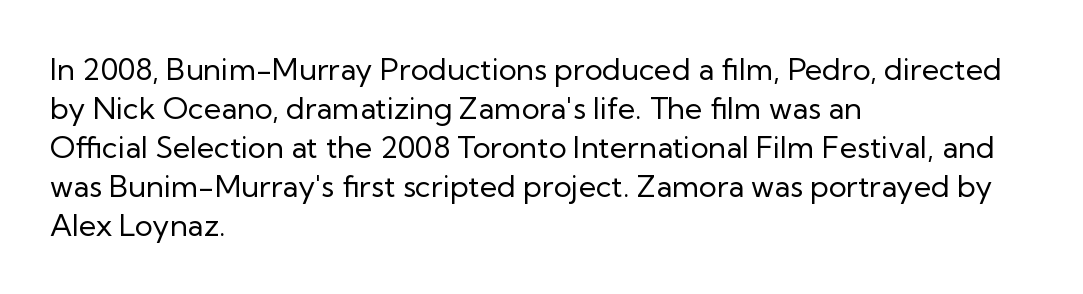
The space between consecutive lines is moderate. Letterform terminals end flat and unadorned throughout the passage. Between one letter and the next there's only the usual sliver of space. The area under the type is left untouched.
